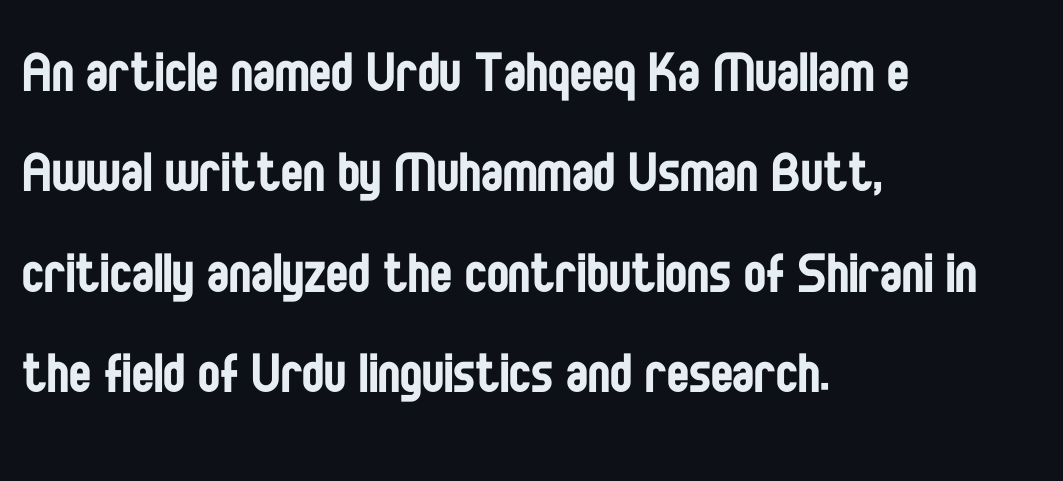
Q: Is the text bold? A: No.
Q: Is the text italic (slanted)? A: No, it is upright.
Q: Is the typeface a serif or a sans-serif typeface? A: Sans-serif.
Q: Is the text underlined? A: No.
Q: How is the paragraph aligned? A: Left-aligned.
Q: Is the spacing between letters normal or unusually wide? A: Normal.
Q: Is the spacing between lines tight, normal or loose? A: Normal.
Q: Width (condensed, normal, or wide)? A: Condensed.
Q: Stroke contrast? A: Low.
Q: x-height? A: Large.
Q: Monospaced? A: No.
